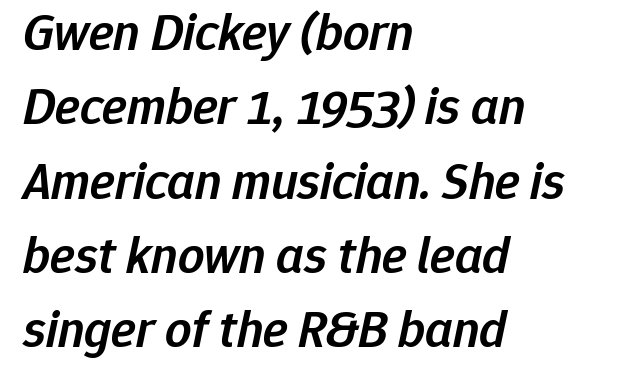
Italic? Definitely — the glyphs are oblique. This is the in-between weight designers call semibold or demi. Line spacing here is normal. The glyphs are unaccompanied by any horizontal stroke below them. Where is the straight margin? On the left. This sample has the flowing, uneven cadence of proportional lettering.
